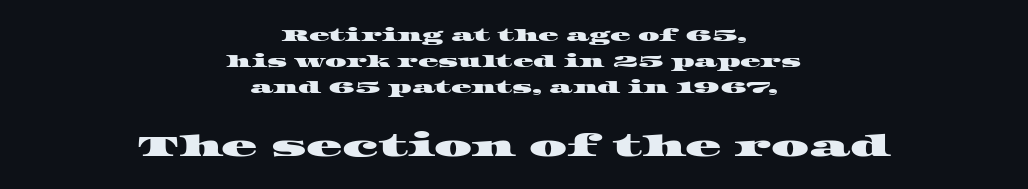
Look at the bottom of the vertical strokes: they flare into serifs here. Clear beneath every line of the passage. The typesetter chose a symmetrical, centered arrangement here. The lines sit at an ordinary, default distance from one another.
